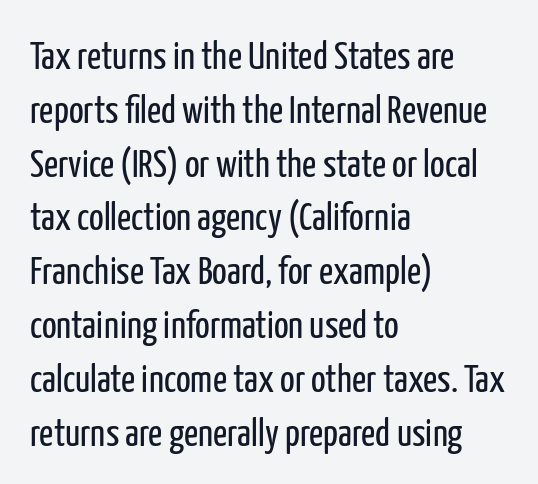
Q: Is the text bold? A: No.
Q: Is the text italic (slanted)? A: No, it is upright.
Q: Is the typeface a serif or a sans-serif typeface? A: Sans-serif.
Q: Is the text underlined? A: No.
Q: How is the paragraph aligned? A: Left-aligned.
Q: Is the spacing between letters normal or unusually wide? A: Normal.
Q: Is the spacing between lines tight, normal or loose? A: Normal.
Q: Width (condensed, normal, or wide)? A: Condensed.
Q: Stroke contrast? A: Low.
Q: x-height? A: Medium.
Q: Monospaced? A: No.
